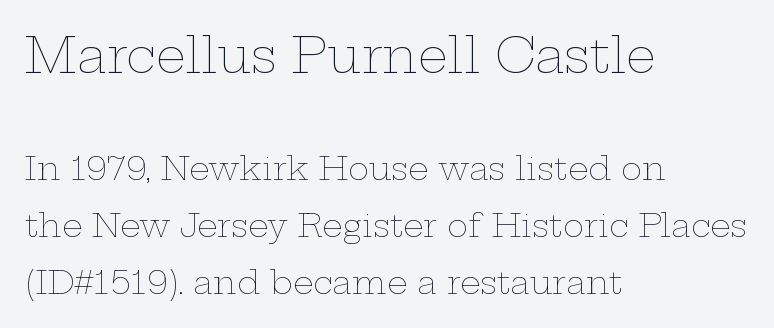
{"italic": "no", "bold": "no", "weight": "thin", "width": "wide", "stroke_contrast": "low", "x_height": "medium", "monospaced": "no", "underline": "no", "align": "left", "line_spacing_ratio": 1.77, "letter_spacing": "normal", "letter_spacing_em": 0.0, "larger_block": "first", "size_ratio": 1.5, "glyph_px": 48}
